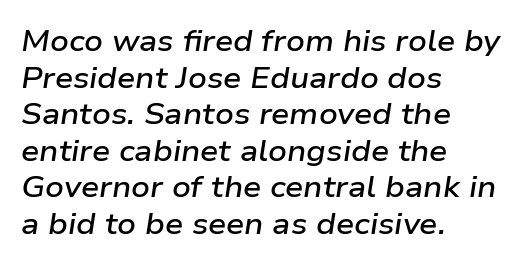
The image shows 29 px semibold, wide type, italic (leaning right); set left-aligned, normal line spacing (1.26x), normal letter spacing, not underlined; low stroke contrast and a medium x-height.
